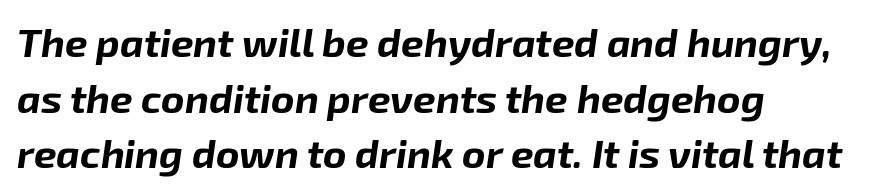
{"italic": "yes", "lean": "right", "slant_degrees": 8, "bold": "yes", "weight": "bold", "width": "normal", "stroke_contrast": "low", "x_height": "medium", "monospaced": "no", "underline": "no", "align": "left", "line_spacing": "normal", "line_spacing_ratio": 1.39, "letter_spacing": "normal", "letter_spacing_em": 0.0, "glyph_px": 40}
